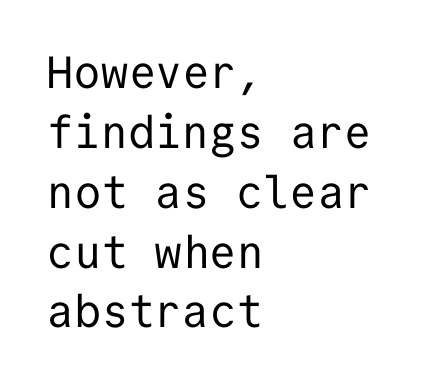
{"serif": "no", "italic": "no", "bold": "no", "weight": "regular", "width": "normal", "stroke_contrast": "low", "x_height": "medium", "monospaced": "yes", "underline": "no", "align": "left", "line_spacing": "normal", "line_spacing_ratio": 1.33, "letter_spacing": "normal", "letter_spacing_em": 0.0, "glyph_px": 45}
